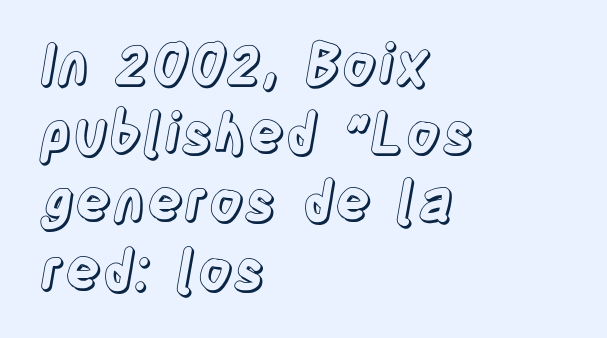
Q: Is the text italic (slanted)? A: Yes.
Q: Is the text underlined? A: No.
Q: How is the paragraph aligned? A: Left-aligned.
Q: Is the spacing between letters normal or unusually wide? A: Normal.
Q: Is the spacing between lines tight, normal or loose? A: Normal.
Q: Width (condensed, normal, or wide)? A: Condensed.
Q: x-height? A: Large.
Q: Monospaced? A: No.
